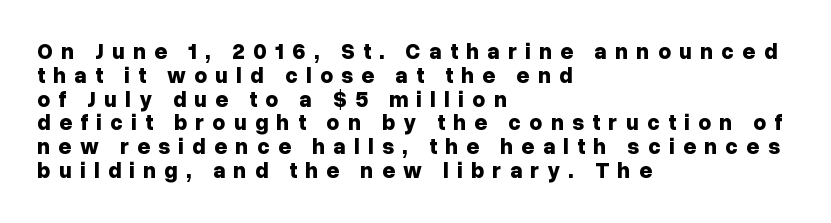
Q: Is the text bold? A: Yes.
Q: Is the text italic (slanted)? A: No, it is upright.
Q: Is the text underlined? A: No.
Q: How is the paragraph aligned? A: Left-aligned.
Q: Is the spacing between letters normal or unusually wide? A: Unusually wide.
Q: Is the spacing between lines tight, normal or loose? A: Tight.
